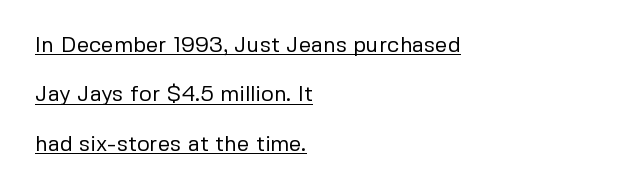
{"italic": "no", "bold": "no", "underline": "yes", "align": "left", "line_spacing": "loose", "line_spacing_ratio": 2.25, "letter_spacing": "normal", "letter_spacing_em": 0.0, "glyph_px": 22}
